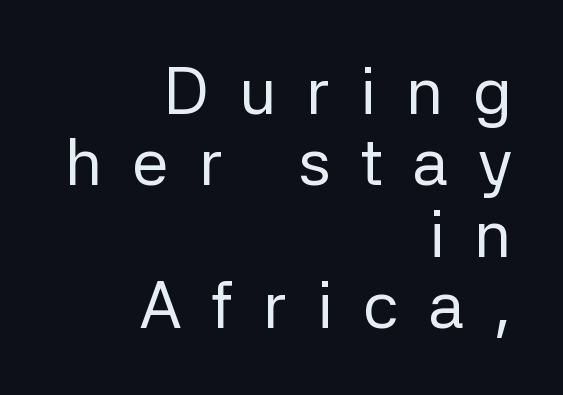
Q: Is the text bold? A: No.
Q: Is the text italic (slanted)? A: No, it is upright.
Q: Is the typeface a serif or a sans-serif typeface? A: Sans-serif.
Q: Is the text underlined? A: No.
Q: How is the paragraph aligned? A: Right-aligned.
Q: Is the spacing between letters normal or unusually wide? A: Unusually wide.
Q: Is the spacing between lines tight, normal or loose? A: Tight.
Q: Width (condensed, normal, or wide)? A: Normal.
Q: Stroke contrast? A: Low.
Q: x-height? A: Medium.
Q: Monospaced? A: No.
